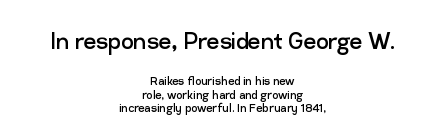
Q: Is the text bold? A: No.
Q: Is the text italic (slanted)? A: No, it is upright.
Q: Is the typeface a serif or a sans-serif typeface? A: Sans-serif.
Q: Is the text underlined? A: No.
Q: How is the paragraph aligned? A: Centered.
Q: Is the spacing between letters normal or unusually wide? A: Normal.
Q: Is the spacing between lines tight, normal or loose? A: Tight.
Q: Which block of text is set in a larger size, the first (top) or the second (bottom)? A: The first (top) one.
Q: Width (condensed, normal, or wide)? A: Normal.
Q: Stroke contrast? A: Low.
Q: x-height? A: Medium.
Q: Monospaced? A: No.
